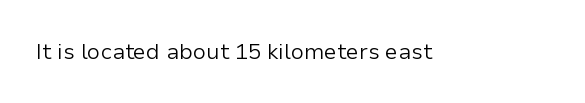
The space directly below the letters is spotless. Quick note: not italic, upright. The line texture is even and compact thanks to regular tracking. These glyphs show unthickened strokes, regular width or finer.
